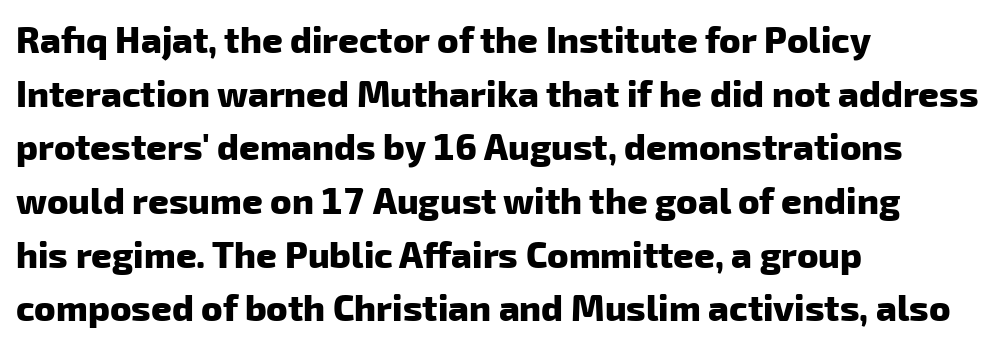
{"serif": "no", "bold": "yes", "weight": "heavy", "width": "normal", "stroke_contrast": "low", "x_height": "medium", "monospaced": "no", "underline": "no", "align": "left", "line_spacing": "normal", "line_spacing_ratio": 1.49, "letter_spacing": "normal", "letter_spacing_em": 0.0, "glyph_px": 36}
